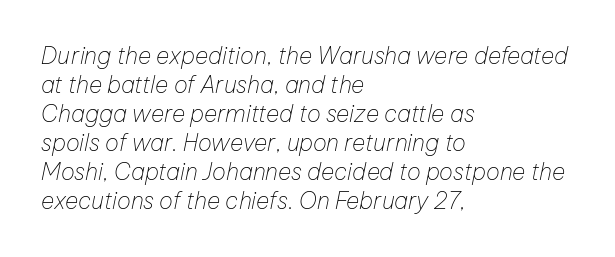
Q: Is the text bold? A: No.
Q: Is the text italic (slanted)? A: Yes, it leans right by about 12 degrees.
Q: Is the text underlined? A: No.
Q: How is the paragraph aligned? A: Left-aligned.
Q: Is the spacing between letters normal or unusually wide? A: Normal.
Q: Is the spacing between lines tight, normal or loose? A: Normal.
